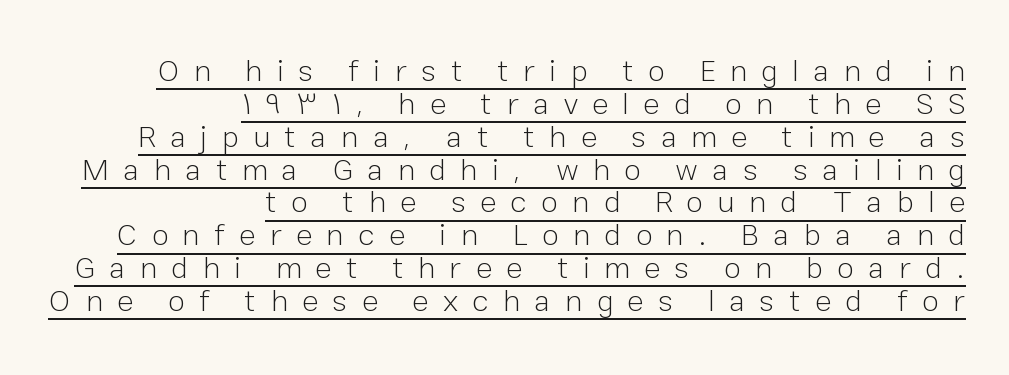
The image shows 31 px light sans-serif type, upright; set right-aligned, tight line spacing (1.06x), unusually wide letter spacing (+0.46 em), underlined; low stroke contrast and a medium x-height.
